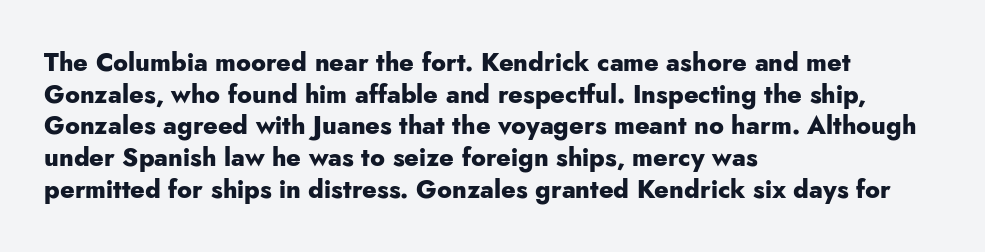
The image shows 25 px bold type, upright; set left-aligned, normal line spacing (1.27x), normal letter spacing, not underlined.
